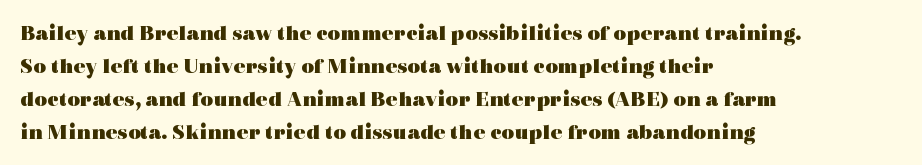
The image shows 22 px bold type, upright; set left-aligned, normal line spacing (1.5x), normal letter spacing, not underlined.
